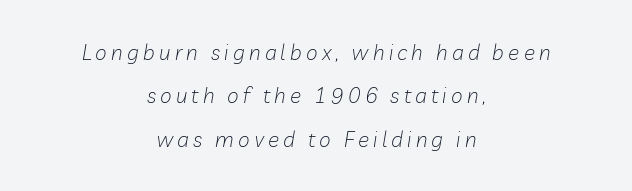
The image shows 21 px text type, italic (leaning right); set centered, loose line spacing (2.07x), unusually wide letter spacing (+0.2 em), not underlined.
